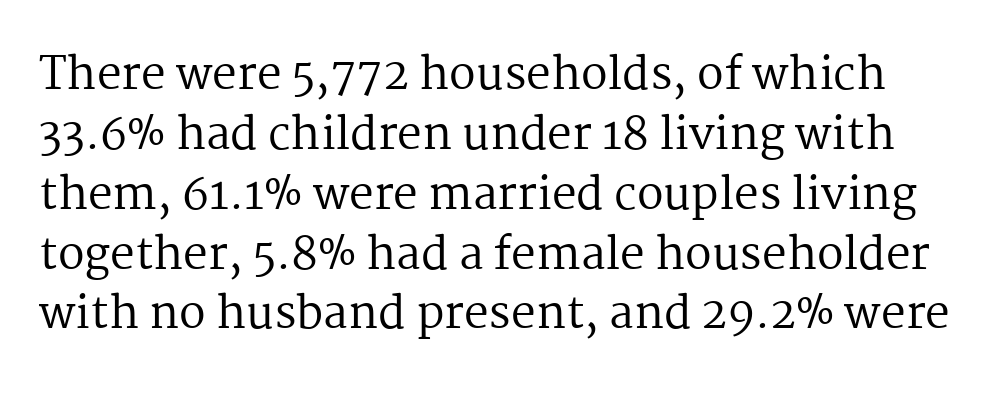
{"serif": "yes", "italic": "no", "bold": "no", "weight": "regular", "width": "normal", "stroke_contrast": "medium", "x_height": "medium", "monospaced": "no", "underline": "no", "line_spacing": "normal", "line_spacing_ratio": 1.36, "letter_spacing": "normal", "letter_spacing_em": 0.0, "glyph_px": 44}
